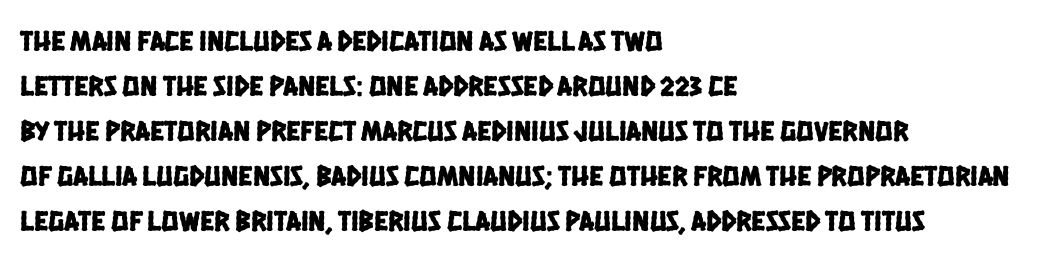
The image shows 29 px condensed sans-serif type; set left-aligned, normal line spacing (1.55x), normal letter spacing, not underlined; low stroke contrast and a large x-height.
